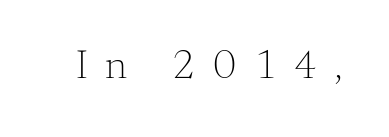
{"serif": "yes", "italic": "no", "bold": "no", "weight": "light", "width": "normal", "stroke_contrast": "medium", "x_height": "small", "monospaced": "no", "underline": "no", "letter_spacing": "wide", "letter_spacing_em": 0.42, "glyph_px": 42}
